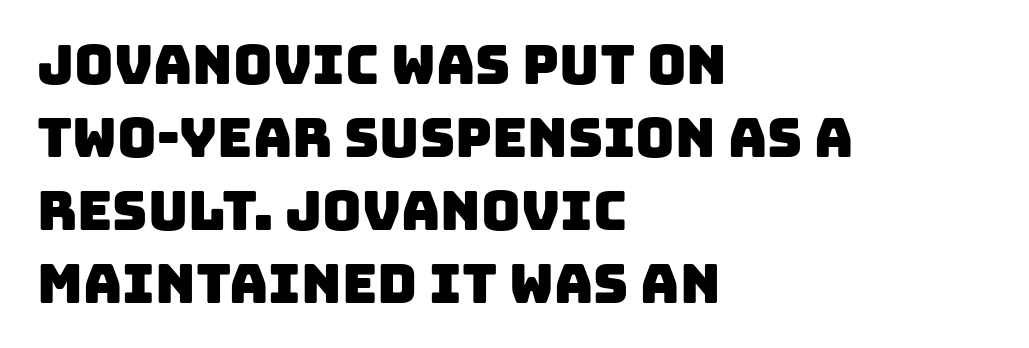
The image shows 54 px sans-serif type; set left-aligned, normal line spacing (1.35x), normal letter spacing, not underlined; low stroke contrast and a large x-height.
